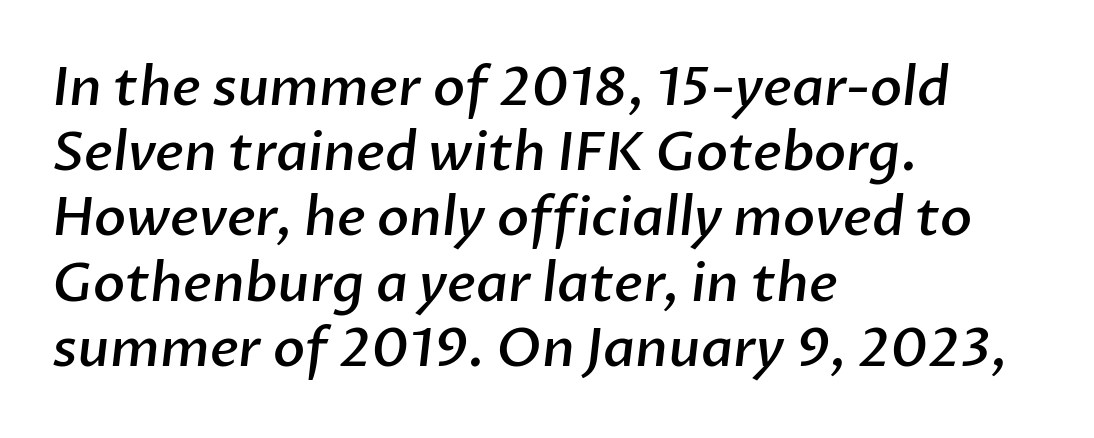
The image shows 53 px semibold sans-serif type; set left-aligned, line spacing 1.23x, normal letter spacing, not underlined; low stroke contrast and a medium x-height.
